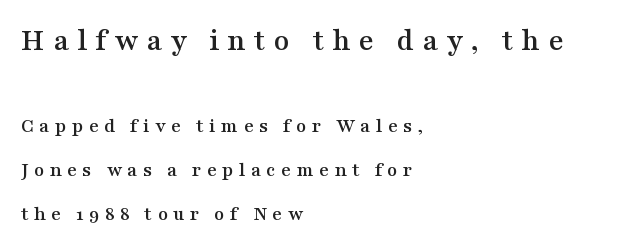
The image shows 32 px wide serif type, upright; set left-aligned, loose line spacing (2.08x), unusually wide letter spacing (+0.25 em), not underlined; the first (top) block is 1.52x larger; medium stroke contrast and a medium x-height.
